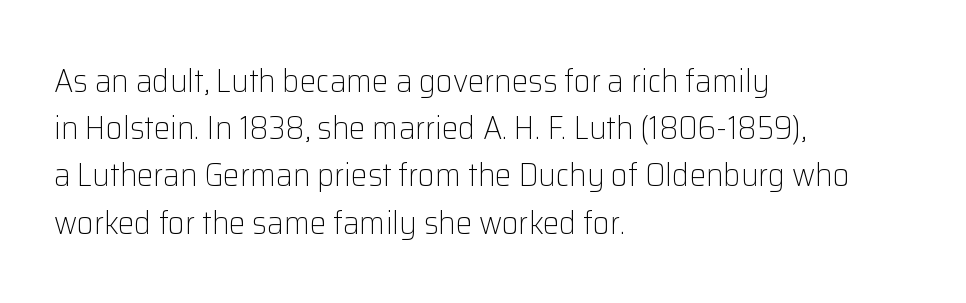
Q: Is the text bold? A: No.
Q: Is the text italic (slanted)? A: No, it is upright.
Q: Is the typeface a serif or a sans-serif typeface? A: Sans-serif.
Q: Is the text underlined? A: No.
Q: How is the paragraph aligned? A: Left-aligned.
Q: Is the spacing between letters normal or unusually wide? A: Normal.
Q: Is the spacing between lines tight, normal or loose? A: Normal.
Q: Width (condensed, normal, or wide)? A: Normal.
Q: Stroke contrast? A: Low.
Q: x-height? A: Medium.
Q: Monospaced? A: No.
